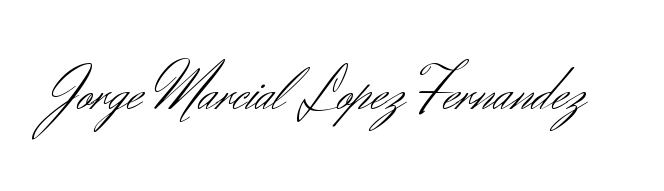
The image shows 62 px light sans-serif type; set normal letter spacing, not underlined; medium stroke contrast and a small x-height.
